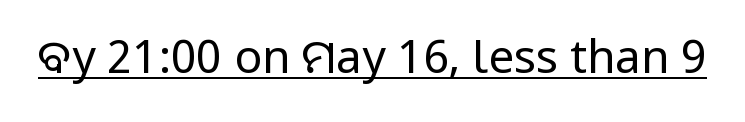
The weight tops out at a normal text grade. Quick note: underline on. Inter-character spacing is left at the font's built-in metrics. The letters stand upright; this is a roman face. The face used here is a sans, in the tradition of grotesques and geometrics.
